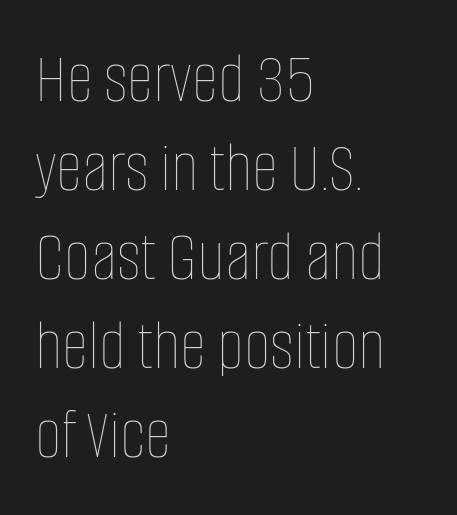
The image shows 73 px thin, condensed type, upright; set left-aligned, line spacing 1.22x, normal letter spacing, not underlined; low stroke contrast and a large x-height.
